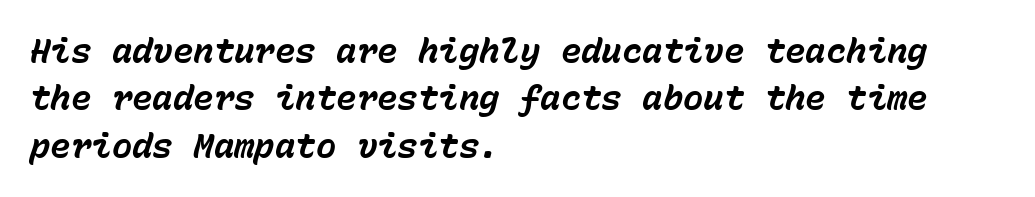
This sample has the even, mechanical cadence of fixed-width lettering. One-word summary of the alignment: left. The lettering tilts uniformly, giving the passage an italic look. The typesetting leans heavy: a genuine bold.
